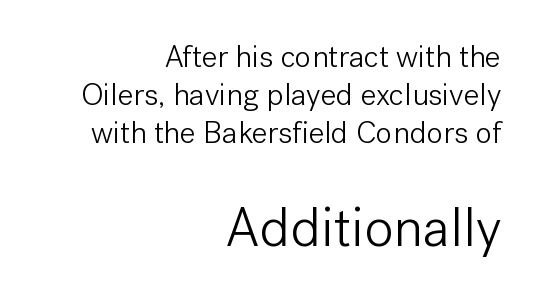
Q: Is the text bold? A: No.
Q: Is the text italic (slanted)? A: No, it is upright.
Q: Is the typeface a serif or a sans-serif typeface? A: Sans-serif.
Q: Is the text underlined? A: No.
Q: How is the paragraph aligned? A: Right-aligned.
Q: Is the spacing between letters normal or unusually wide? A: Normal.
Q: Which block of text is set in a larger size, the first (top) or the second (bottom)? A: The second (bottom) one.
Q: Width (condensed, normal, or wide)? A: Normal.
Q: Stroke contrast? A: Low.
Q: x-height? A: Medium.
Q: Monospaced? A: No.
